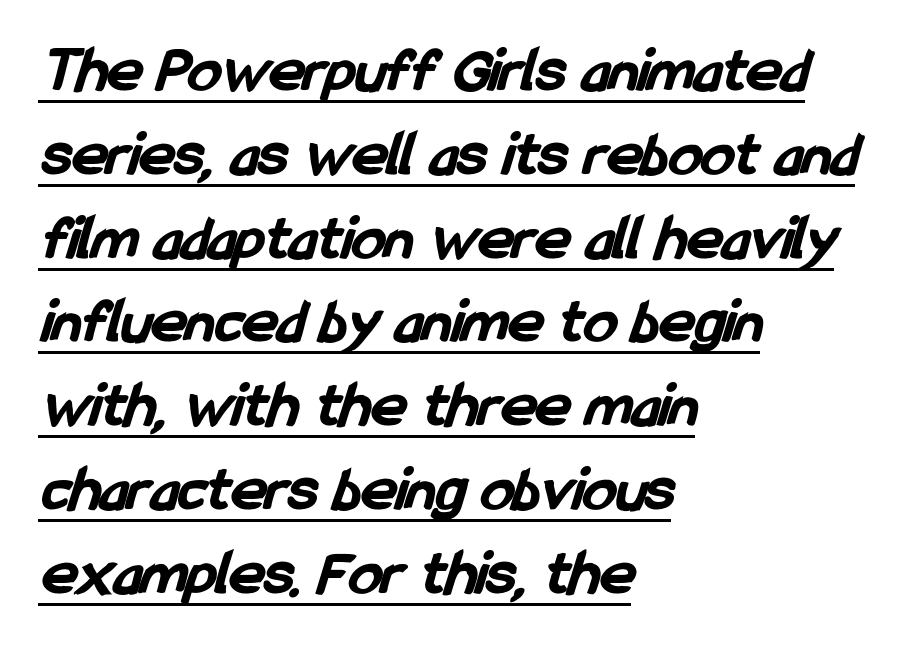
Q: Is the text bold? A: Yes.
Q: Is the typeface a serif or a sans-serif typeface? A: Sans-serif.
Q: Is the text underlined? A: Yes.
Q: How is the paragraph aligned? A: Left-aligned.
Q: Is the spacing between letters normal or unusually wide? A: Normal.
Q: Is the spacing between lines tight, normal or loose? A: Normal.
Q: Width (condensed, normal, or wide)? A: Condensed.
Q: Stroke contrast? A: Low.
Q: x-height? A: Medium.
Q: Monospaced? A: No.
